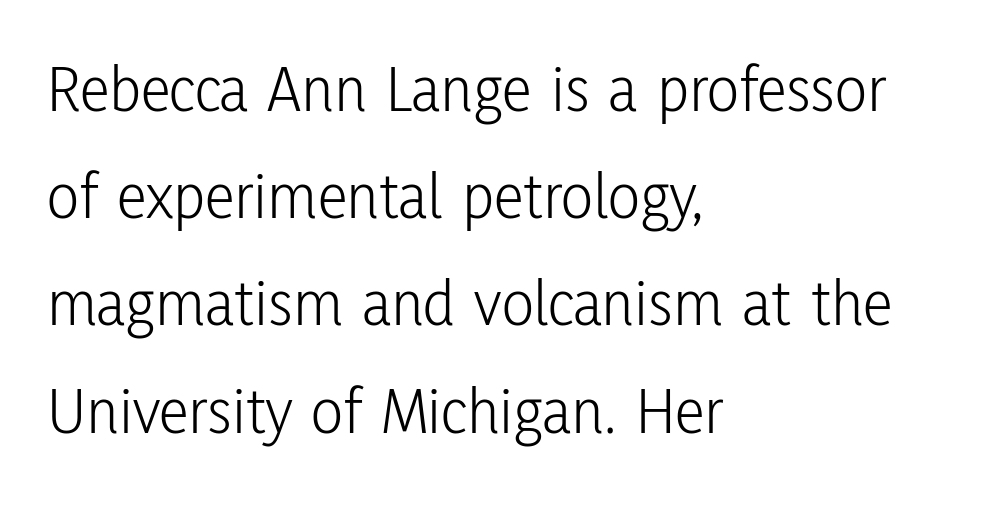
Q: Is the text bold? A: No.
Q: Is the text italic (slanted)? A: No, it is upright.
Q: Is the typeface a serif or a sans-serif typeface? A: Sans-serif.
Q: Is the text underlined? A: No.
Q: How is the paragraph aligned? A: Left-aligned.
Q: Is the spacing between letters normal or unusually wide? A: Normal.
Q: Is the spacing between lines tight, normal or loose? A: Normal.
Q: Width (condensed, normal, or wide)? A: Condensed.
Q: Stroke contrast? A: Low.
Q: x-height? A: Medium.
Q: Monospaced? A: No.
